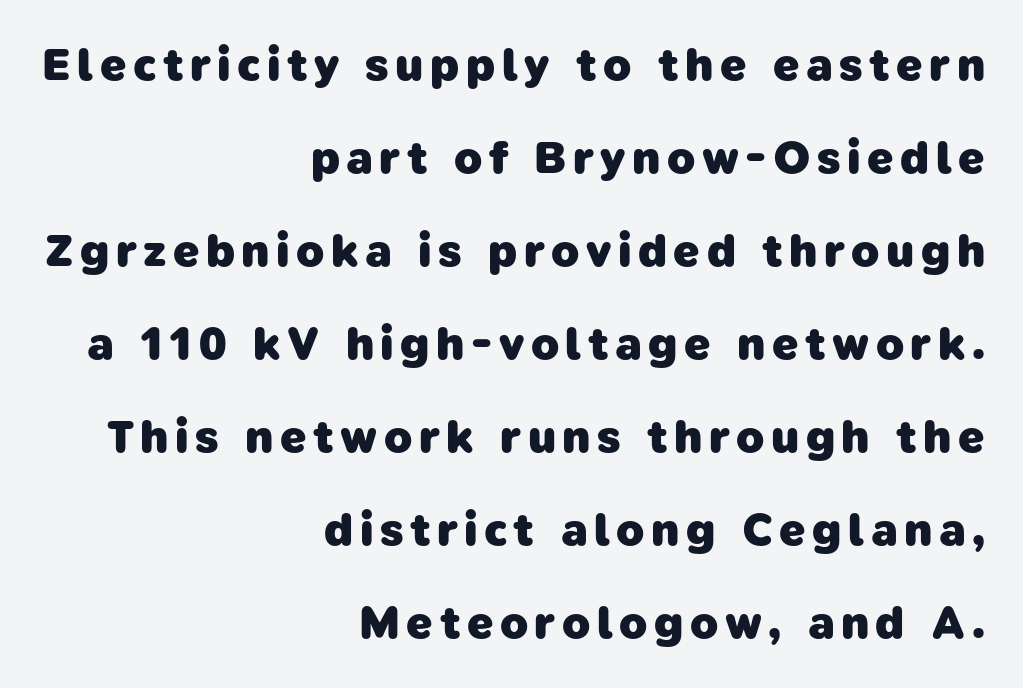
I'd call this a sans setting — the letters go barefoot. Note the varied advance widths — an 'i' is clearly narrower than an 'm'. Type without underlining. Does the leading feel generous? Absolutely, it's lavish. Set as a true bold cut, around the 700 mark.
